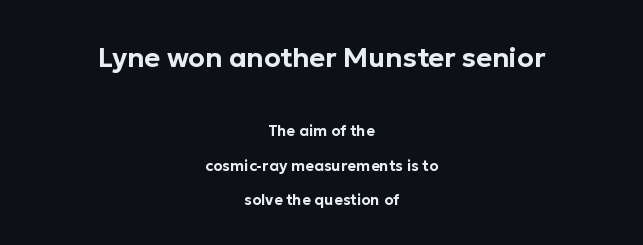
{"italic": "no", "underline": "no", "align": "center", "line_spacing": "loose", "line_spacing_ratio": 2.31, "letter_spacing": "normal", "letter_spacing_em": 0.0, "larger_block": "first", "size_ratio": 1.8, "glyph_px": 27}
